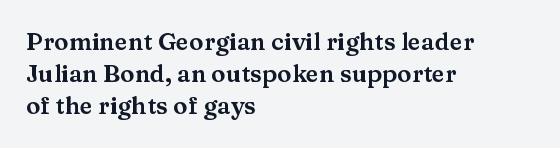
Just letters on the line, the space beneath them empty. Honestly, the row spacing looks completely unremarkable. No italicization has been applied; the sample stays upright. Teacher's note: observe the even left margin — that is flush-left alignment. Glyph-to-glyph distance matches everyday printed text.
